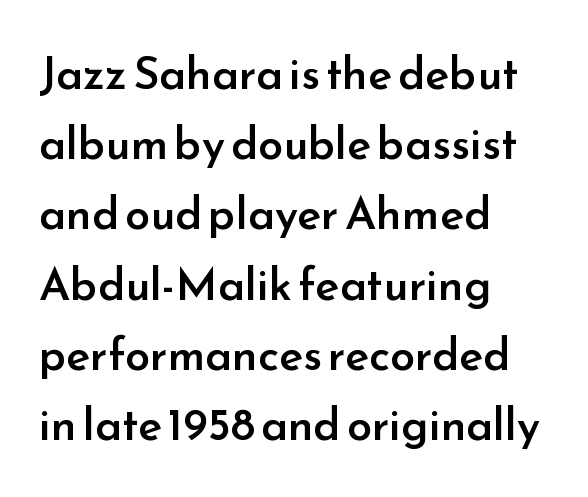
Q: Is the text bold? A: Semi-bold.
Q: Is the text italic (slanted)? A: No, it is upright.
Q: Is the typeface a serif or a sans-serif typeface? A: Sans-serif.
Q: Is the text underlined? A: No.
Q: How is the paragraph aligned? A: Left-aligned.
Q: Is the spacing between letters normal or unusually wide? A: Normal.
Q: Is the spacing between lines tight, normal or loose? A: Normal.
Q: Width (condensed, normal, or wide)? A: Normal.
Q: Stroke contrast? A: Low.
Q: x-height? A: Small.
Q: Monospaced? A: No.
